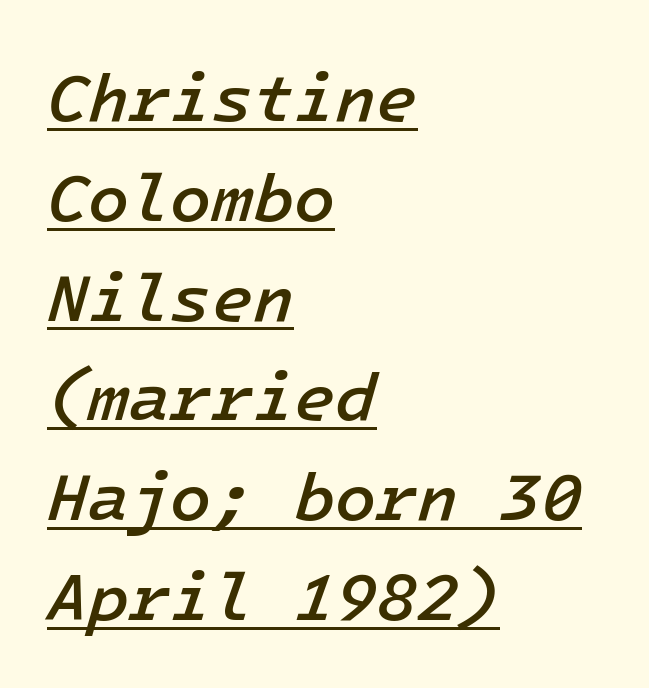
Caption: multi-line text, flush left, ragged right. In designer terms, the underline attribute is active on this setting. If you measured baseline to baseline, you'd find a middling distance. Slant detected: the letters are inclined. Spacing between characters is what you'd get straight out of the box.
